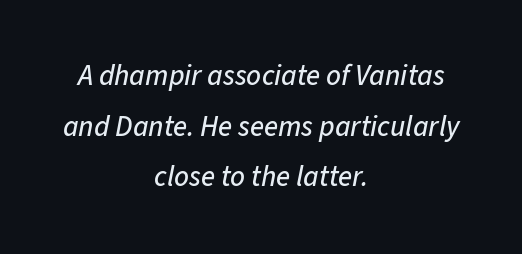
{"italic": "yes", "lean": "right", "slant_degrees": 11, "width": "normal", "stroke_contrast": "low", "x_height": "medium", "monospaced": "no", "underline": "no", "align": "center", "line_spacing_ratio": 1.75, "letter_spacing": "normal", "letter_spacing_em": 0.0, "glyph_px": 29}
